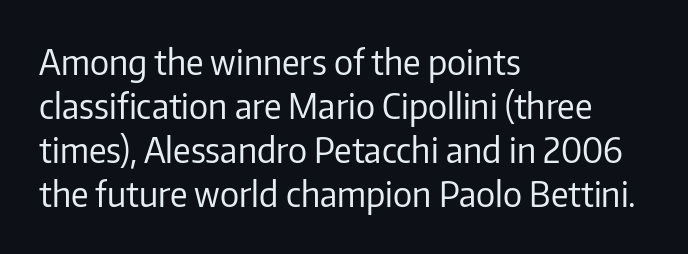
{"serif": "no", "italic": "no", "bold": "no", "weight": "regular", "width": "normal", "stroke_contrast": "low", "x_height": "medium", "monospaced": "no", "underline": "no", "align": "left", "line_spacing": "normal", "line_spacing_ratio": 1.29, "letter_spacing": "normal", "letter_spacing_em": 0.0, "glyph_px": 34}
